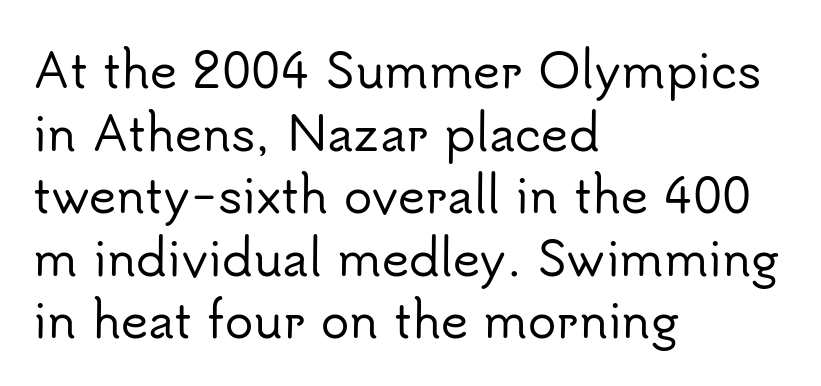
Honestly, the letter spacing is just normal — you wouldn't notice it. This is sans-serif lettering, the kind often seen on screens and signage. Leading: standard. Words float on clear page, feet unadorned. The face used here is proportionally spaced, like ordinary book or web type.
